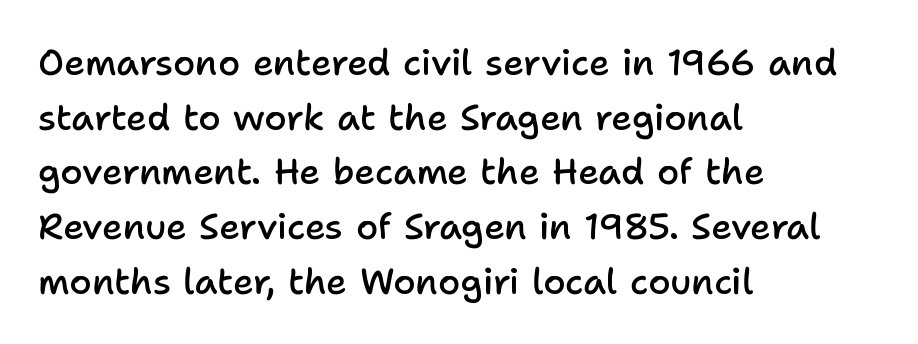
Q: Is the text bold? A: Semi-bold.
Q: Is the text italic (slanted)? A: No, it is upright.
Q: Is the typeface a serif or a sans-serif typeface? A: Sans-serif.
Q: Is the text underlined? A: No.
Q: How is the paragraph aligned? A: Left-aligned.
Q: Is the spacing between letters normal or unusually wide? A: Normal.
Q: Is the spacing between lines tight, normal or loose? A: Normal.
Q: Width (condensed, normal, or wide)? A: Normal.
Q: Stroke contrast? A: Low.
Q: x-height? A: Medium.
Q: Monospaced? A: No.
